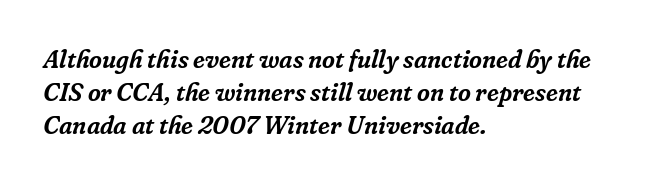
{"italic": "yes", "lean": "right", "slant_degrees": 16, "underline": "no", "align": "left", "line_spacing": "normal", "line_spacing_ratio": 1.32, "letter_spacing": "normal", "letter_spacing_em": 0.0, "glyph_px": 25}
